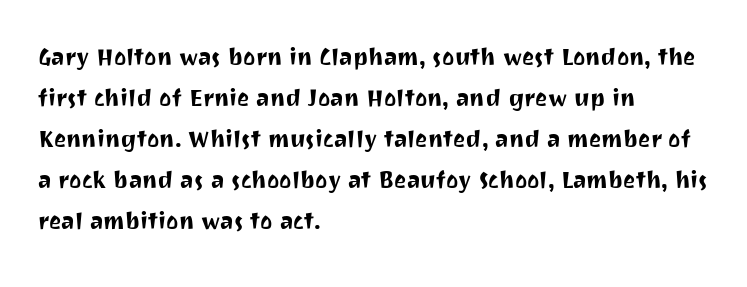
{"serif": "no", "italic": "no", "width": "normal", "stroke_contrast": "medium", "x_height": "medium", "monospaced": "no", "underline": "no", "align": "left", "line_spacing": "normal", "line_spacing_ratio": 1.41, "letter_spacing": "normal", "letter_spacing_em": 0.0, "glyph_px": 29}
